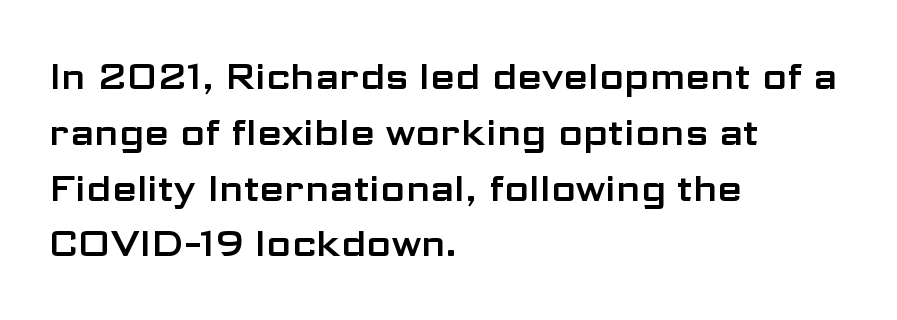
{"serif": "no", "italic": "no", "width": "wide", "stroke_contrast": "low", "x_height": "medium", "monospaced": "no", "underline": "no", "align": "left", "line_spacing": "normal", "line_spacing_ratio": 1.55, "letter_spacing": "normal", "letter_spacing_em": 0.0, "glyph_px": 36}
